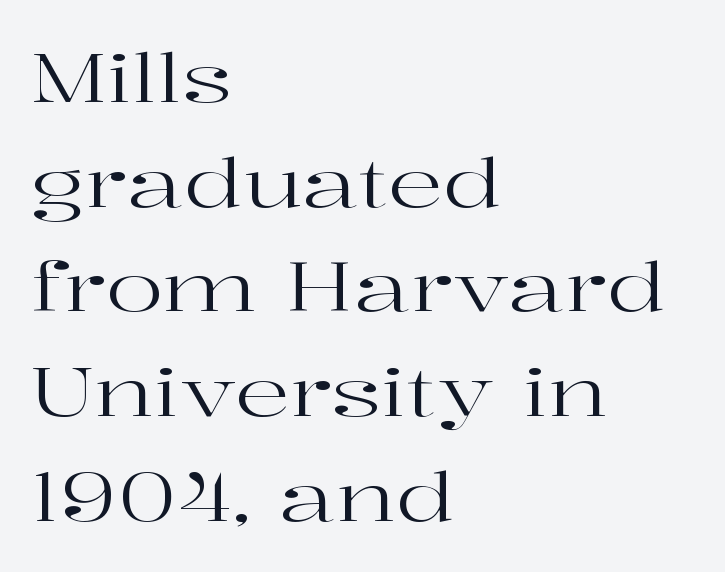
Think of a printed novel: that variable character pitch is what you see here. A classic flush-left, rag-right setting is used for this passage. The font's upright variant was chosen for this text. Font category for this specimen: serif.
